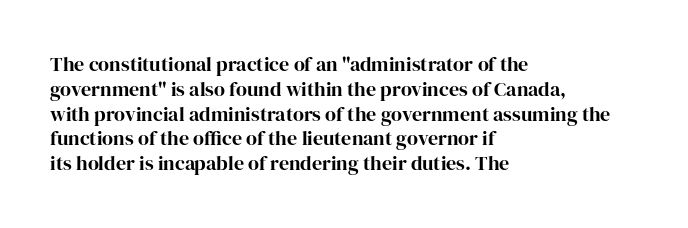
Line starts are locked; line ends wander. Tracking value appears to be zero — textbook default spacing. Style check: upright. Rule under the text: the space is simply empty. Heavy-handed strokes throughout: this text is bold.
